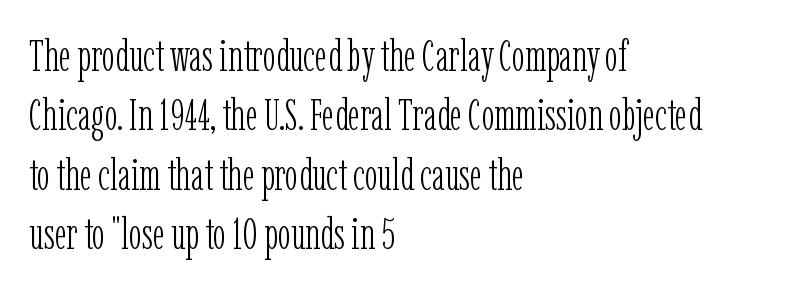
Q: Is the text bold? A: No.
Q: Is the text italic (slanted)? A: No, it is upright.
Q: Is the typeface a serif or a sans-serif typeface? A: Serif.
Q: Is the text underlined? A: No.
Q: How is the paragraph aligned? A: Left-aligned.
Q: Is the spacing between letters normal or unusually wide? A: Normal.
Q: Is the spacing between lines tight, normal or loose? A: Normal.
Q: Width (condensed, normal, or wide)? A: Condensed.
Q: Stroke contrast? A: Low.
Q: x-height? A: Medium.
Q: Monospaced? A: No.
